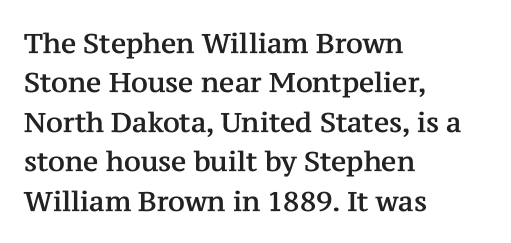
The image shows 27 px text type, upright; set left-aligned, normal line spacing (1.46x), normal letter spacing, not underlined.
